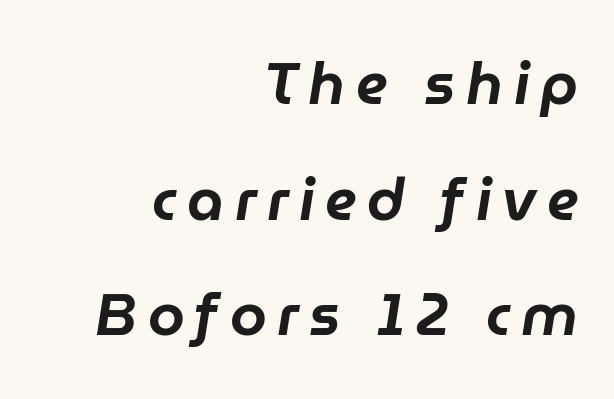
{"italic": "yes", "lean": "right", "slant_degrees": 9, "width": "normal", "stroke_contrast": "low", "x_height": "medium", "monospaced": "no", "underline": "no", "align": "right", "line_spacing": "loose", "line_spacing_ratio": 1.96, "glyph_px": 59}
